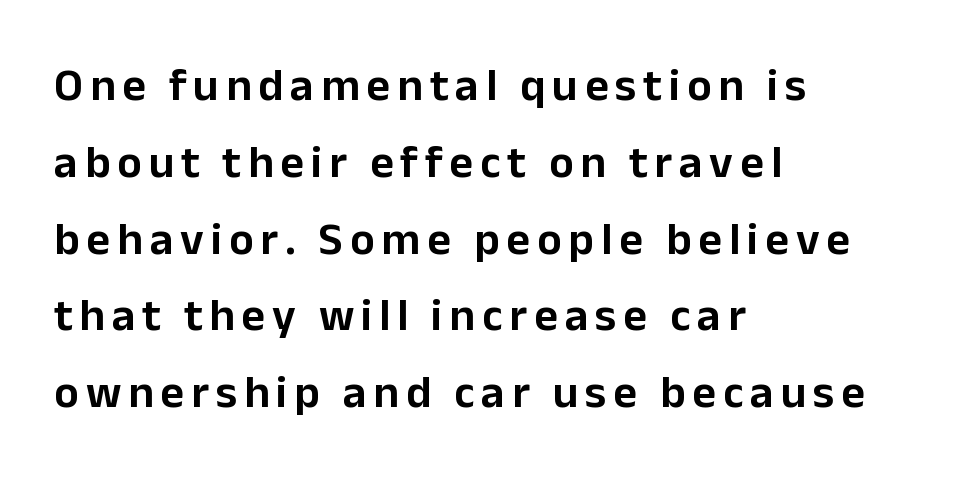
Q: Is the text italic (slanted)? A: No, it is upright.
Q: Is the typeface a serif or a sans-serif typeface? A: Sans-serif.
Q: Is the text underlined? A: No.
Q: How is the paragraph aligned? A: Left-aligned.
Q: Is the spacing between lines tight, normal or loose? A: Normal.
Q: Width (condensed, normal, or wide)? A: Normal.
Q: Stroke contrast? A: Low.
Q: x-height? A: Medium.
Q: Monospaced? A: No.
